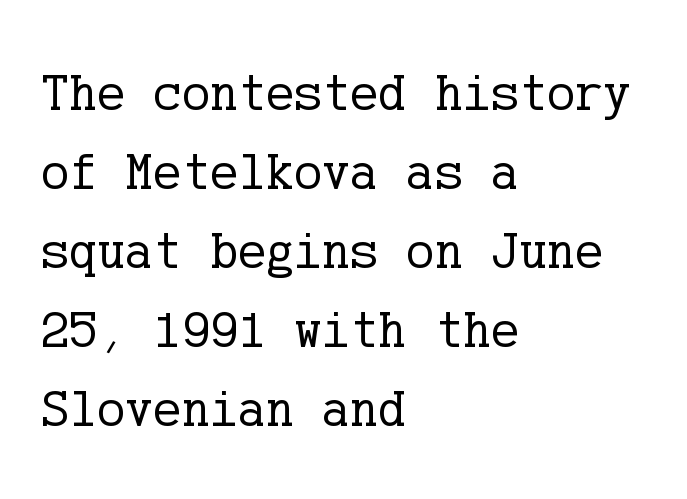
{"serif": "yes", "italic": "no", "bold": "no", "weight": "regular", "width": "normal", "stroke_contrast": "low", "x_height": "medium", "underline": "no", "align": "left", "line_spacing": "normal", "line_spacing_ratio": 1.49, "letter_spacing": "normal", "letter_spacing_em": 0.0, "glyph_px": 53}
